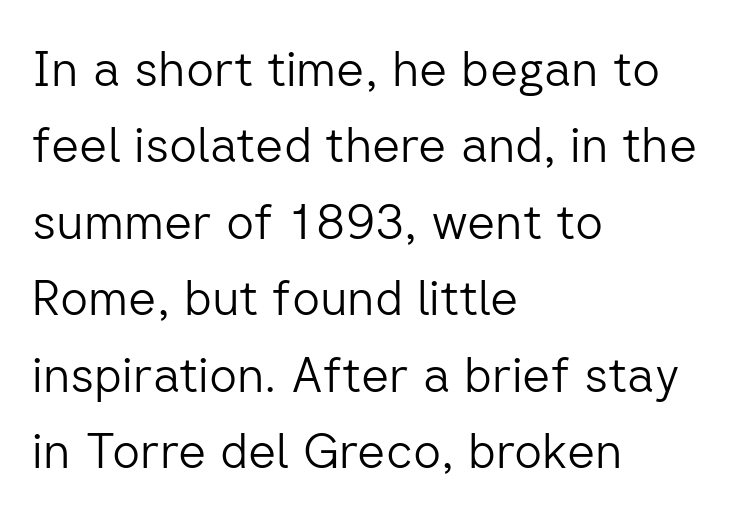
The image shows 49 px light sans-serif type, upright; set left-aligned, normal line spacing (1.56x), normal letter spacing, not underlined; low stroke contrast and a medium x-height.
